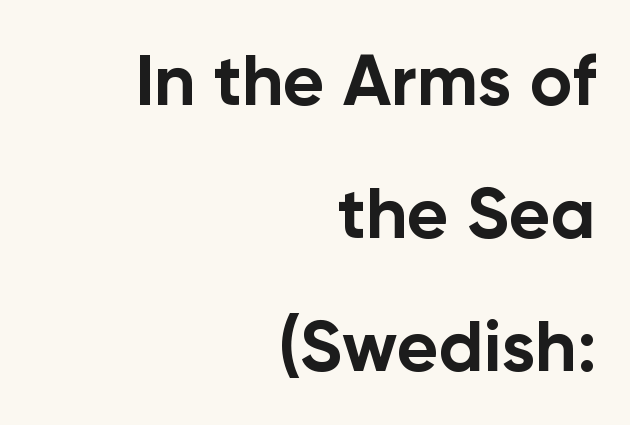
The image shows 72 px bold sans-serif type, upright; set right-aligned, line spacing 1.85x, normal letter spacing, not underlined; low stroke contrast and a medium x-height.
